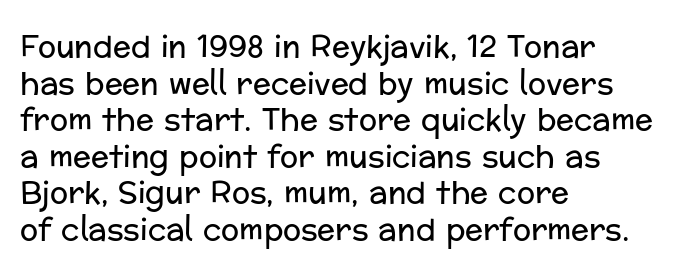
Q: Is the text bold? A: No.
Q: Is the text italic (slanted)? A: No, it is upright.
Q: Is the typeface a serif or a sans-serif typeface? A: Sans-serif.
Q: Is the text underlined? A: No.
Q: How is the paragraph aligned? A: Left-aligned.
Q: Is the spacing between letters normal or unusually wide? A: Normal.
Q: Width (condensed, normal, or wide)? A: Normal.
Q: Stroke contrast? A: Low.
Q: x-height? A: Medium.
Q: Monospaced? A: No.
